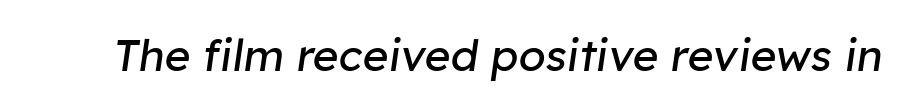
Glance below the letters and you will spot only blank space. Spacing verdict: proportional, widths tailored to each character. Nothing heavy about these letters — not bold at all. Honestly, the letter spacing is just normal — you wouldn't notice it. Characters are canted at an angle relative to the baseline's perpendicular.
